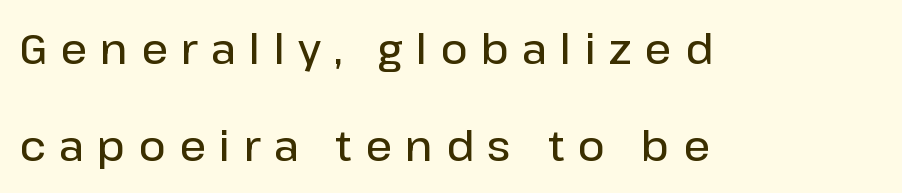
{"serif": "no", "italic": "no", "bold": "semi", "weight": "semibold", "width": "normal", "stroke_contrast": "low", "x_height": "medium", "monospaced": "no", "underline": "no", "align": "left", "line_spacing": "loose", "line_spacing_ratio": 2.3, "letter_spacing": "wide", "letter_spacing_em": 0.31, "glyph_px": 42}
